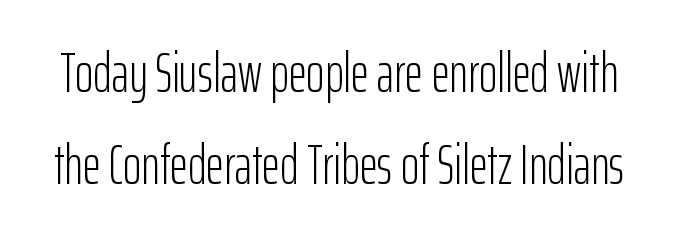
Looks like regular typesetting: each glyph gets only the width it needs. Lines of text with bare space underneath. This rendering leaves character spacing at its baseline value. Type style note: lacks serifs. Honestly, the row spacing looks completely unremarkable. These lines were composed using upright roman letters.
